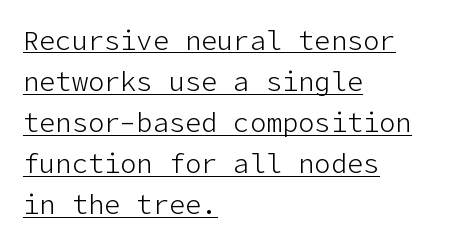
{"italic": "no", "bold": "no", "underline": "yes", "align": "left", "line_spacing": "normal", "line_spacing_ratio": 1.52, "letter_spacing": "normal", "letter_spacing_em": 0.0, "glyph_px": 27}
